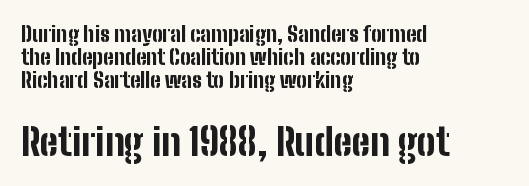
Size hierarchy here favors the trailing block over the leading one. Ordinary non-slanted type is in use. Do the characters align in a grid? No, the font is proportional. The characters look thick and weighty, a clear bold. Nobody drew a line under any word here.
